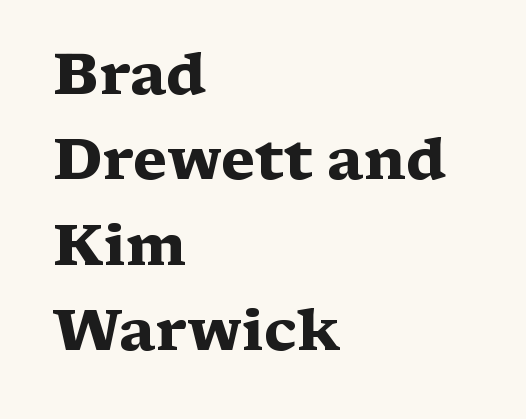
Vertically, the passage feels balanced, rows spaced as you'd expect. Set as a true bold cut, around the 700 mark. Character widths vary here, with narrow letters taking less room than wide ones. These lines keep a tight, regular rhythm from letter to letter. Designer's note — italics off, roman on. Bare-footed words on every line.
